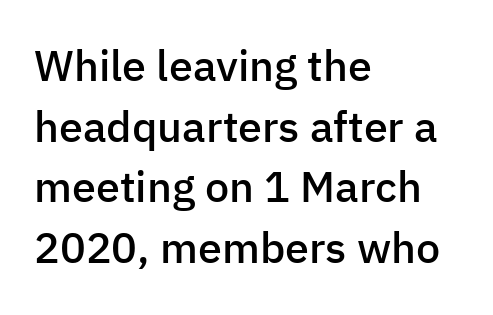
The image shows 43 px semibold sans-serif type, upright; set left-aligned, normal line spacing (1.41x), normal letter spacing, not underlined; low stroke contrast and a medium x-height.
